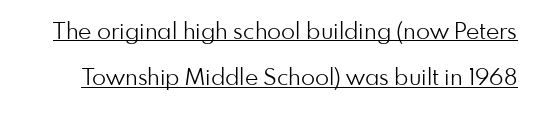
The image shows 23 px text type, upright; set loose line spacing (2.02x), normal letter spacing, underlined.
